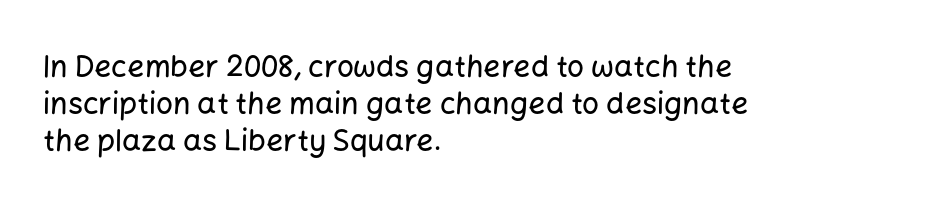
{"serif": "no", "italic": "no", "width": "normal", "stroke_contrast": "low", "x_height": "medium", "monospaced": "no", "underline": "no", "align": "left", "line_spacing_ratio": 1.23, "letter_spacing": "normal", "letter_spacing_em": 0.0, "glyph_px": 30}
